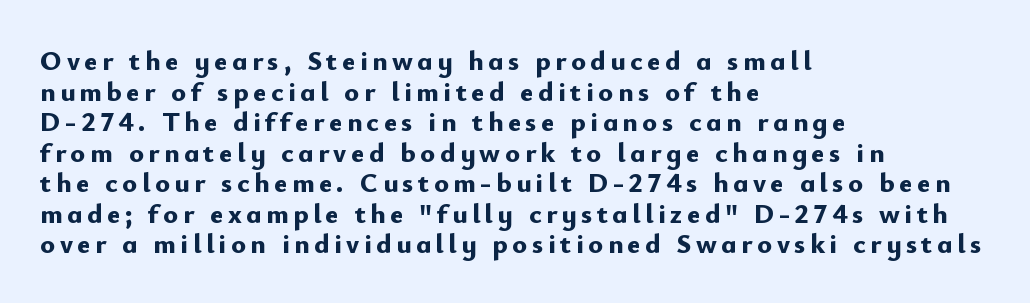
Here the designer chose a conventional face with non-uniform glyph widths. Every letter is thick-stroked: bold, no question. The text block is weighted toward the left margin, trailing off unevenly rightward. Descender tails drop into unmarked territory.
